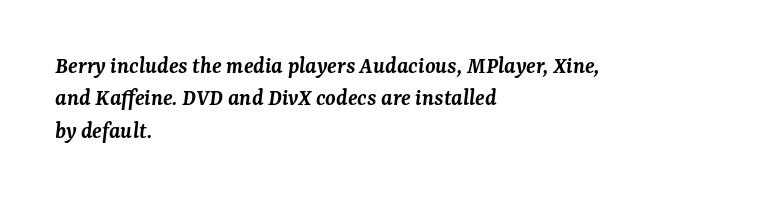
The image shows 24 px text type, italic (leaning right); set left-aligned, normal line spacing (1.35x), normal letter spacing, not underlined.
